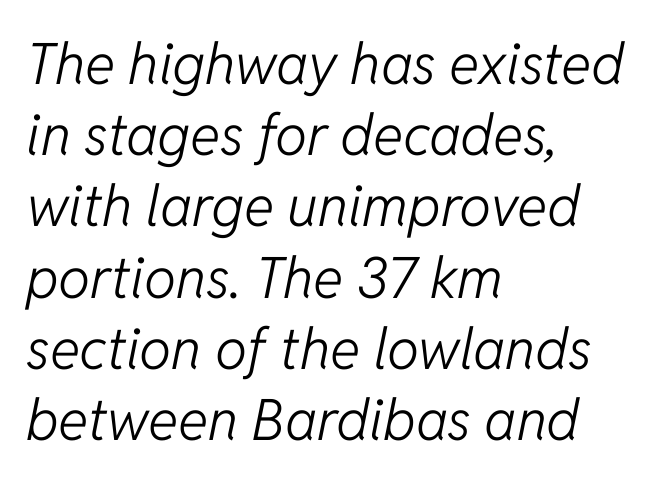
{"italic": "yes", "lean": "right", "slant_degrees": 11, "bold": "no", "weight": "light", "width": "normal", "stroke_contrast": "low", "x_height": "medium", "monospaced": "no", "underline": "no", "align": "left", "line_spacing": "normal", "line_spacing_ratio": 1.25, "letter_spacing": "normal", "letter_spacing_em": 0.0, "glyph_px": 57}
